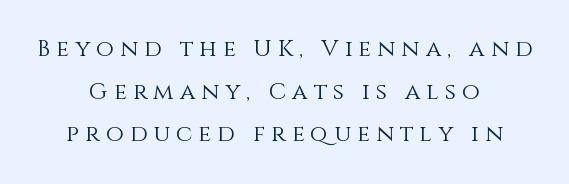
The image shows 23 px text type, upright; set centered, line spacing 1.85x, unusually wide letter spacing (+0.27 em), not underlined.
